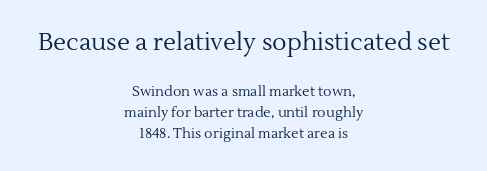
A typesetter would mark this as roman, not italic. No extra tracking has been applied to these lines. A light-to-regular cut is what we see here. The typesetter chose a symmetrical, centered arrangement here.
